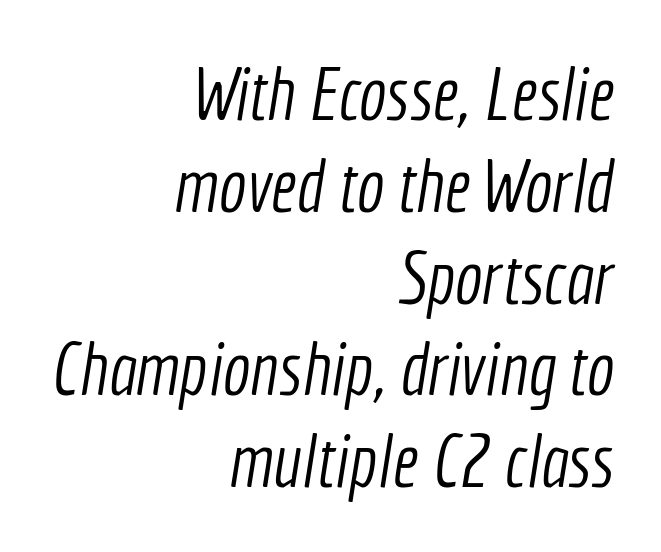
Q: Is the text bold? A: No.
Q: Is the typeface a serif or a sans-serif typeface? A: Sans-serif.
Q: Is the text underlined? A: No.
Q: How is the paragraph aligned? A: Right-aligned.
Q: Is the spacing between letters normal or unusually wide? A: Normal.
Q: Width (condensed, normal, or wide)? A: Condensed.
Q: x-height? A: Medium.
Q: Monospaced? A: No.
